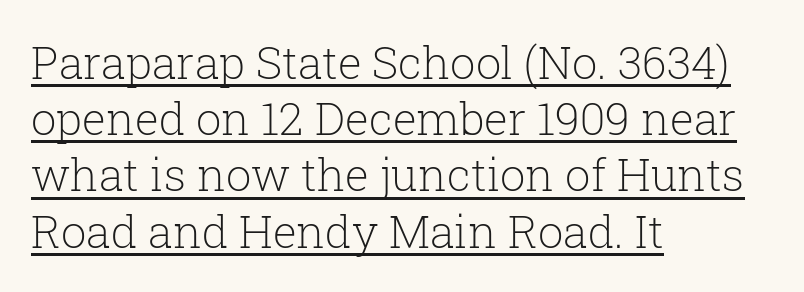
Q: Is the text bold? A: No.
Q: Is the text italic (slanted)? A: No, it is upright.
Q: Is the typeface a serif or a sans-serif typeface? A: Serif.
Q: Is the text underlined? A: Yes.
Q: How is the paragraph aligned? A: Left-aligned.
Q: Is the spacing between letters normal or unusually wide? A: Normal.
Q: Is the spacing between lines tight, normal or loose? A: Normal.
Q: Width (condensed, normal, or wide)? A: Normal.
Q: Stroke contrast? A: Low.
Q: x-height? A: Medium.
Q: Monospaced? A: No.
